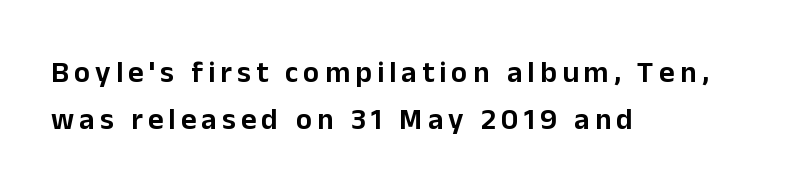
The image shows 30 px sans-serif type, upright; set left-aligned, normal line spacing (1.56x), not underlined; low stroke contrast and a medium x-height.
